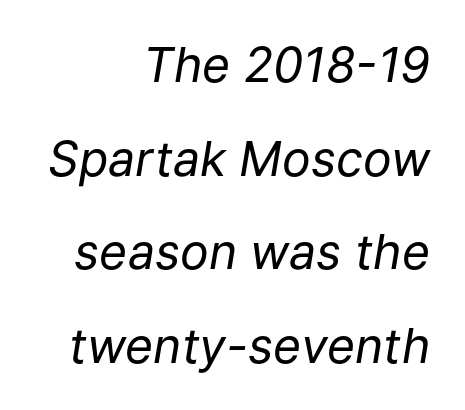
The image shows 48 px regular-weight type, italic (leaning right); set right-aligned, loose line spacing (1.95x), normal letter spacing, not underlined; low stroke contrast and a medium x-height.
